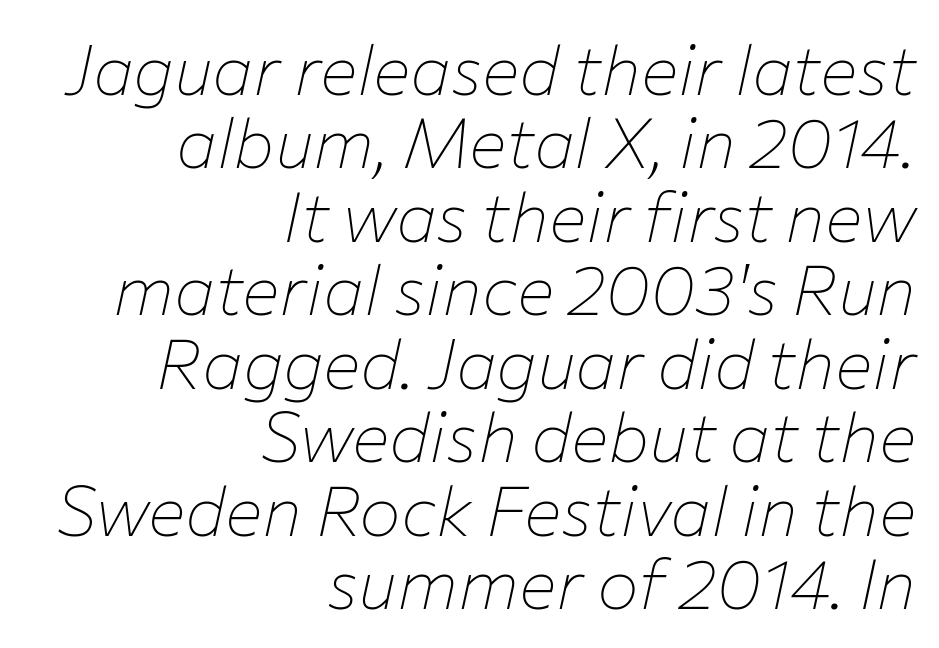
Compared with typical paragraphs, the rows here are closer together. Italic? Definitely — the glyphs are oblique. Stems and bowls with no extra thickness — not bold. The rendering uses natural spacing where letterforms have individual widths.
